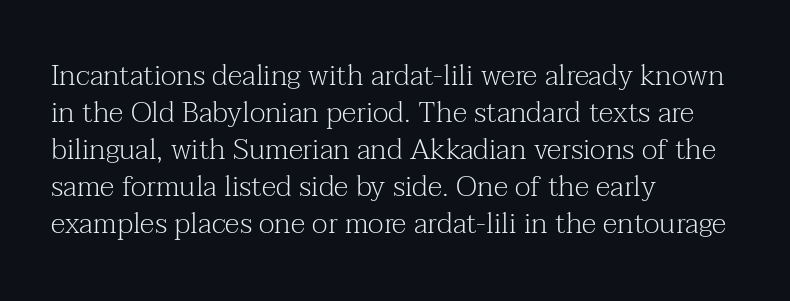
{"serif": "yes", "italic": "no", "bold": "no", "weight": "light", "width": "normal", "stroke_contrast": "medium", "x_height": "medium", "monospaced": "no", "underline": "no", "align": "left", "line_spacing": "normal", "line_spacing_ratio": 1.28, "letter_spacing": "normal", "letter_spacing_em": 0.0, "glyph_px": 29}
